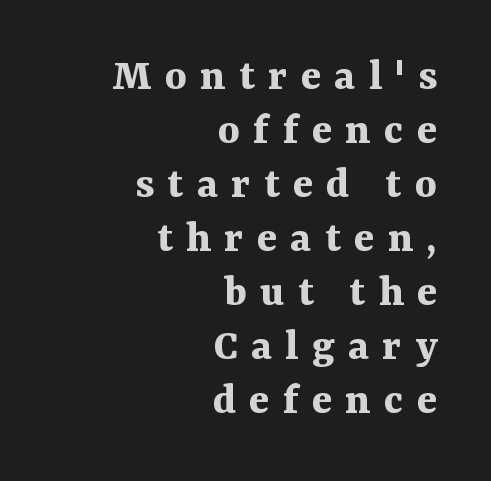
{"serif": "yes", "italic": "no", "bold": "yes", "weight": "bold", "width": "normal", "stroke_contrast": "medium", "x_height": "medium", "monospaced": "no", "underline": "no", "align": "right", "line_spacing": "tight", "line_spacing_ratio": 1.15, "letter_spacing": "wide", "letter_spacing_em": 0.28, "glyph_px": 47}
